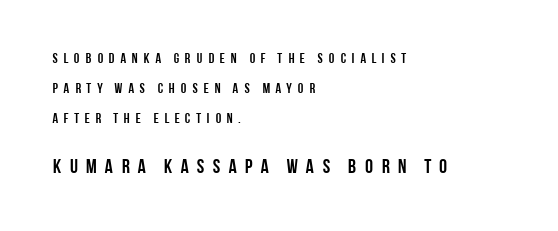
Q: Is the text bold? A: Yes.
Q: Is the text italic (slanted)? A: No, it is upright.
Q: Is the text underlined? A: No.
Q: How is the paragraph aligned? A: Left-aligned.
Q: Is the spacing between letters normal or unusually wide? A: Unusually wide.
Q: Is the spacing between lines tight, normal or loose? A: Loose.
Q: Which block of text is set in a larger size, the first (top) or the second (bottom)? A: The second (bottom) one.
